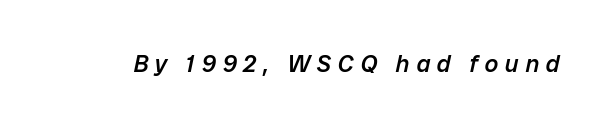
Italic: yes, the glyphs are oblique. Compared with an ordinary text face, these strokes are moderately heavier — a semibold. Compared with typical body copy, the letter spacing here is much looser. The gap between lines stays unmarked.
